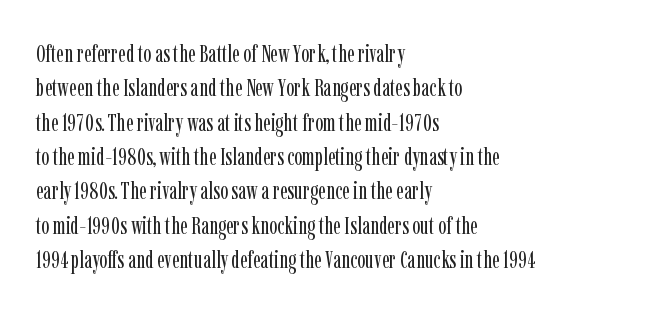
Vertical stems look standard width or narrower in stroke. Default kerning and tracking; the words read as compact shapes. These lines are set flush left with a ragged right edge. The baseline area is clear.
